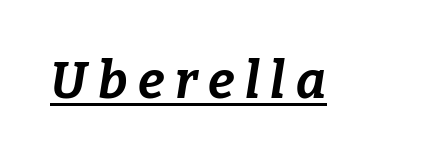
The image shows 51 px bold type, italic (leaning right); set unusually wide letter spacing (+0.21 em), underlined; low stroke contrast and a medium x-height.
